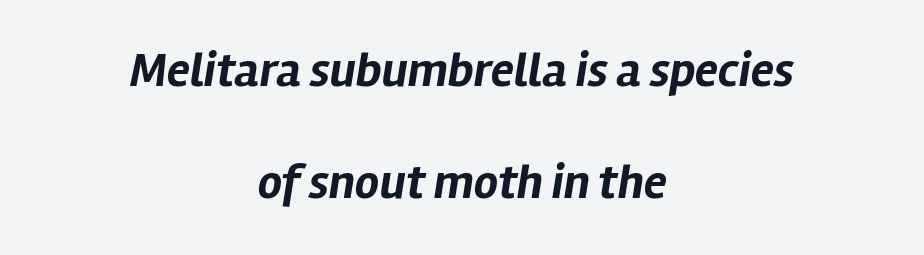
Reading down the block, each line starts at a different indent, mirrored at its end. You could not count columns in this text — the font is proportionally spaced. Underlining? Definitely not there. Weight: bold. The typography opts for an oblique posture over an upright one. Rows of type keep a wide berth in the vertical direction.
